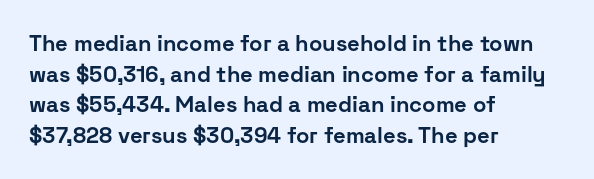
If you drew a line through each stem, it would be perfectly vertical. A normal amount of white space separates one row of letters from the next. Unmarked baselines from the first word to the last. Pretty heavy lettering here — definitely bold. The paragraph has a hard left edge and a soft right edge. These lines keep a tight, regular rhythm from letter to letter.
